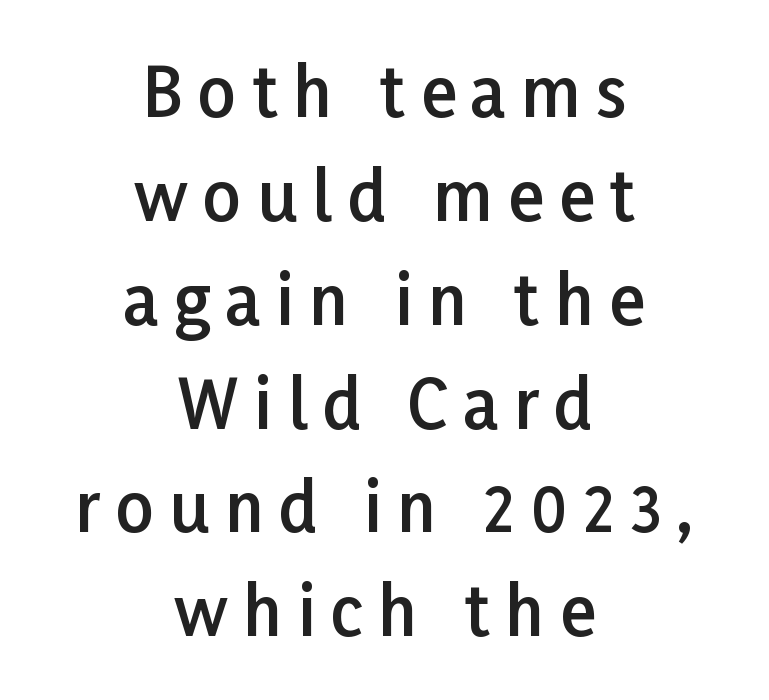
Q: Is the text bold? A: Semi-bold.
Q: Is the text italic (slanted)? A: No, it is upright.
Q: Is the typeface a serif or a sans-serif typeface? A: Sans-serif.
Q: Is the text underlined? A: No.
Q: How is the paragraph aligned? A: Centered.
Q: Is the spacing between letters normal or unusually wide? A: Unusually wide.
Q: Is the spacing between lines tight, normal or loose? A: Normal.
Q: Width (condensed, normal, or wide)? A: Normal.
Q: Stroke contrast? A: Low.
Q: x-height? A: Medium.
Q: Monospaced? A: No.
